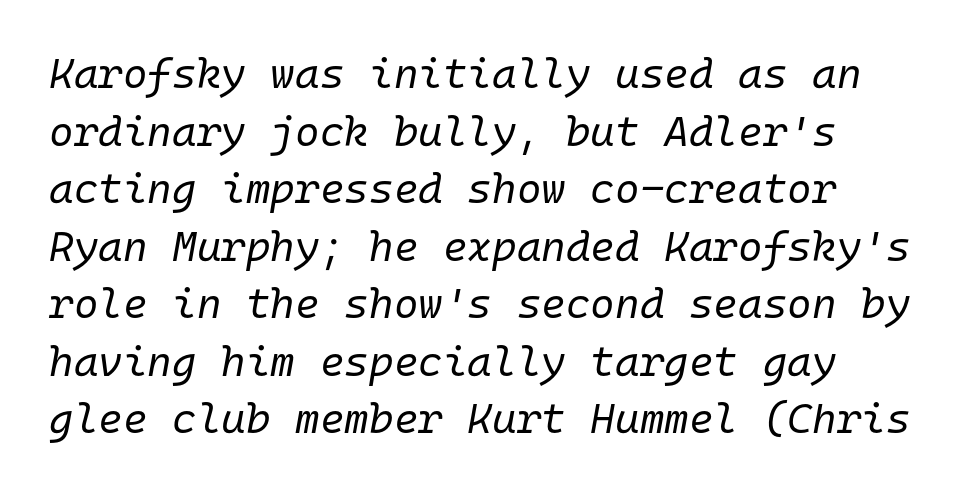
{"italic": "yes", "lean": "right", "slant_degrees": 10, "bold": "no", "weight": "regular", "width": "normal", "stroke_contrast": "low", "x_height": "medium", "monospaced": "yes", "underline": "no", "align": "left", "line_spacing": "normal", "line_spacing_ratio": 1.37, "letter_spacing": "normal", "letter_spacing_em": 0.0, "glyph_px": 42}
